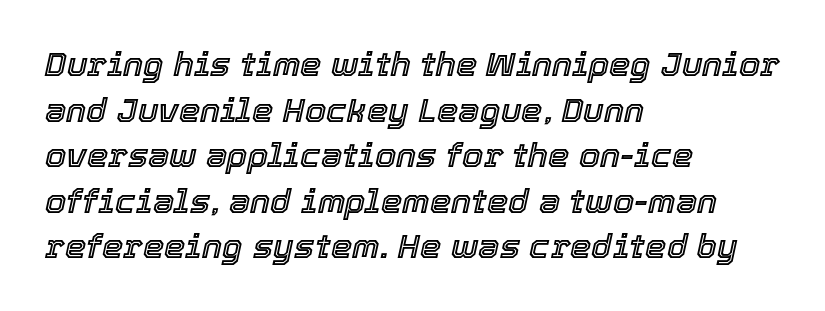
Q: Is the text italic (slanted)? A: Yes, it leans right by about 12 degrees.
Q: Is the text underlined? A: No.
Q: How is the paragraph aligned? A: Left-aligned.
Q: Is the spacing between letters normal or unusually wide? A: Normal.
Q: Is the spacing between lines tight, normal or loose? A: Normal.
Q: Width (condensed, normal, or wide)? A: Normal.
Q: x-height? A: Medium.
Q: Monospaced? A: No.
